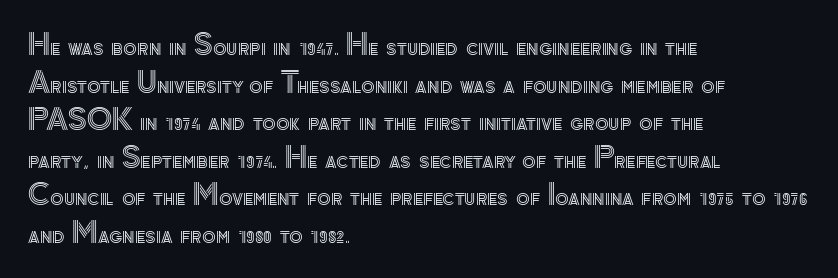
A typesetter would mark this as roman, not italic. This sample uses plain, unmodified letter spacing. These lines are rendered in a variable-pitch font. If you drew a ruler down the left edge, every line would touch it. Evenly set lines give the paragraph a standard silhouette.
